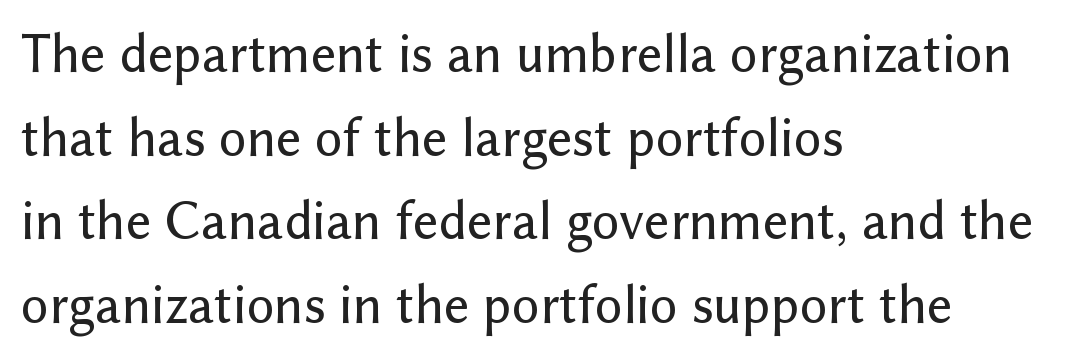
{"serif": "no", "italic": "no", "width": "normal", "stroke_contrast": "low", "x_height": "medium", "monospaced": "no", "underline": "no", "align": "left", "line_spacing": "normal", "line_spacing_ratio": 1.52, "letter_spacing": "normal", "letter_spacing_em": 0.0, "glyph_px": 55}
